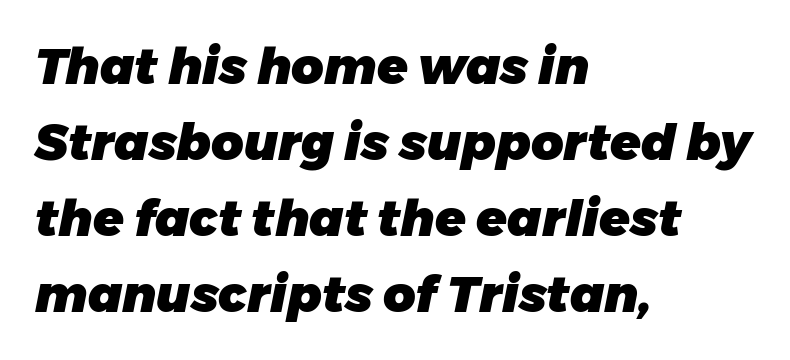
The image shows 50 px heavy type, italic (leaning right); set left-aligned, normal line spacing (1.52x), normal letter spacing, not underlined; low stroke contrast and a medium x-height.
